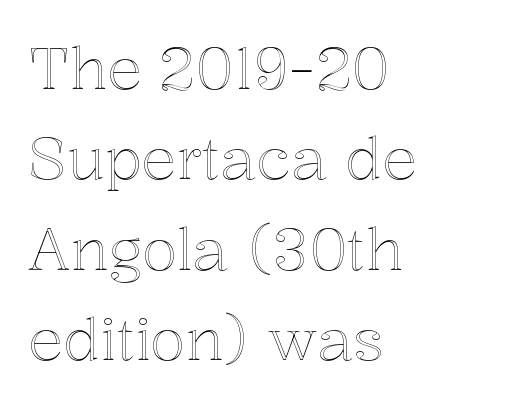
Q: Is the text italic (slanted)? A: No, it is upright.
Q: Is the text underlined? A: No.
Q: How is the paragraph aligned? A: Left-aligned.
Q: Is the spacing between letters normal or unusually wide? A: Normal.
Q: Is the spacing between lines tight, normal or loose? A: Normal.
Q: Width (condensed, normal, or wide)? A: Normal.
Q: x-height? A: Medium.
Q: Monospaced? A: No.
